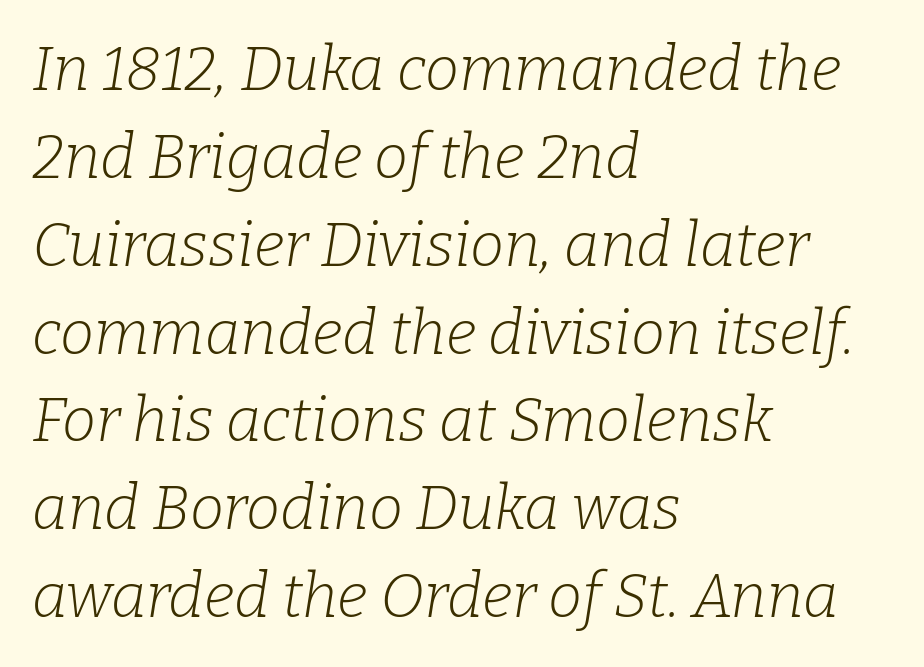
The image shows 61 px light serif type, italic (leaning right); set left-aligned, normal line spacing (1.44x), normal letter spacing, not underlined; low stroke contrast and a medium x-height.
